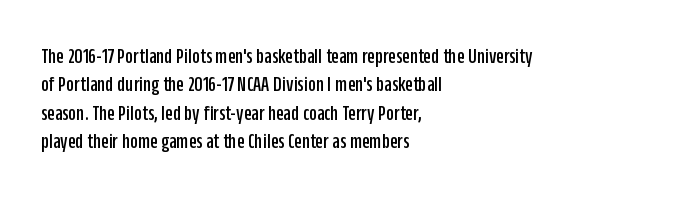
Q: Is the text italic (slanted)? A: No, it is upright.
Q: Is the text underlined? A: No.
Q: How is the paragraph aligned? A: Left-aligned.
Q: Is the spacing between letters normal or unusually wide? A: Normal.
Q: Is the spacing between lines tight, normal or loose? A: Normal.
